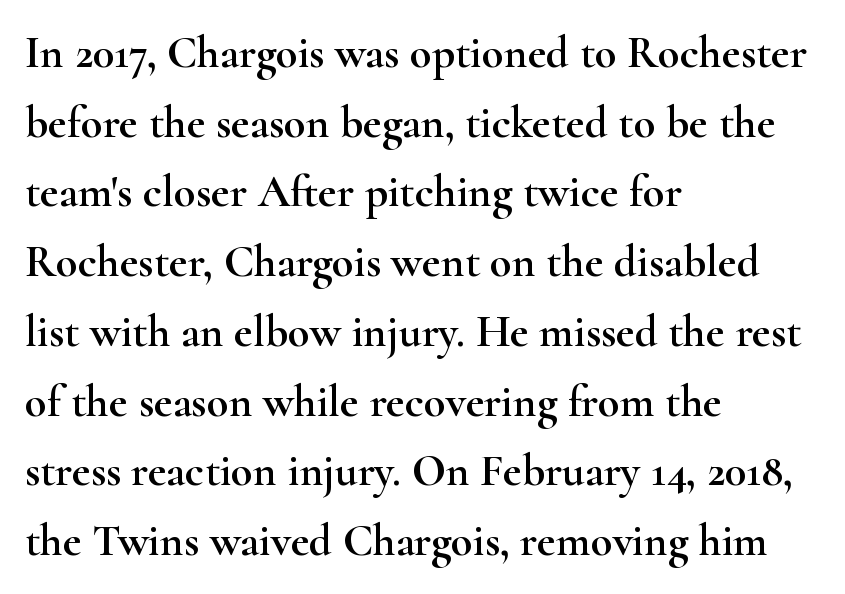
In CSS terms this would be text-align: left. Nobody drew a line under any word here. The specimen reads as upright at a glance. Characters follow at the spacing the type designer built in. The passage shown is typed in a proportional face where columns would drift.
